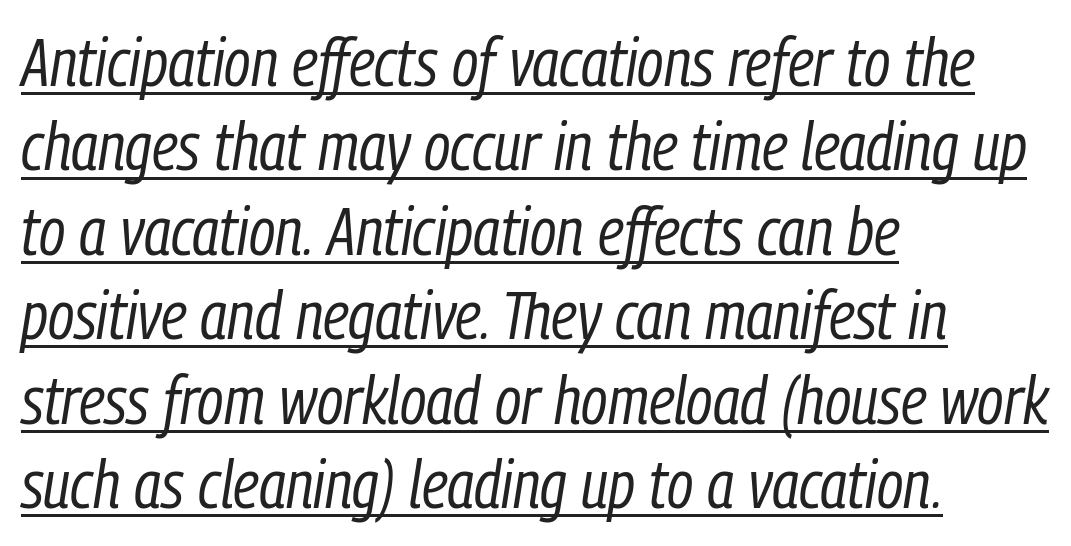
The image shows 67 px regular-weight, condensed type, italic (leaning right); set left-aligned, normal line spacing (1.26x), normal letter spacing, underlined; low stroke contrast and a medium x-height.
